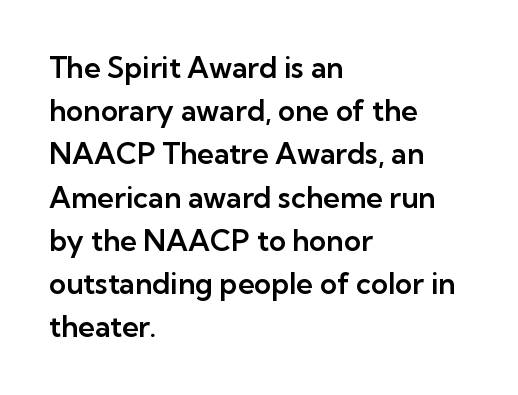
The image shows 29 px sans-serif type, upright; set left-aligned, normal line spacing (1.49x), normal letter spacing, not underlined; low stroke contrast and a medium x-height.
